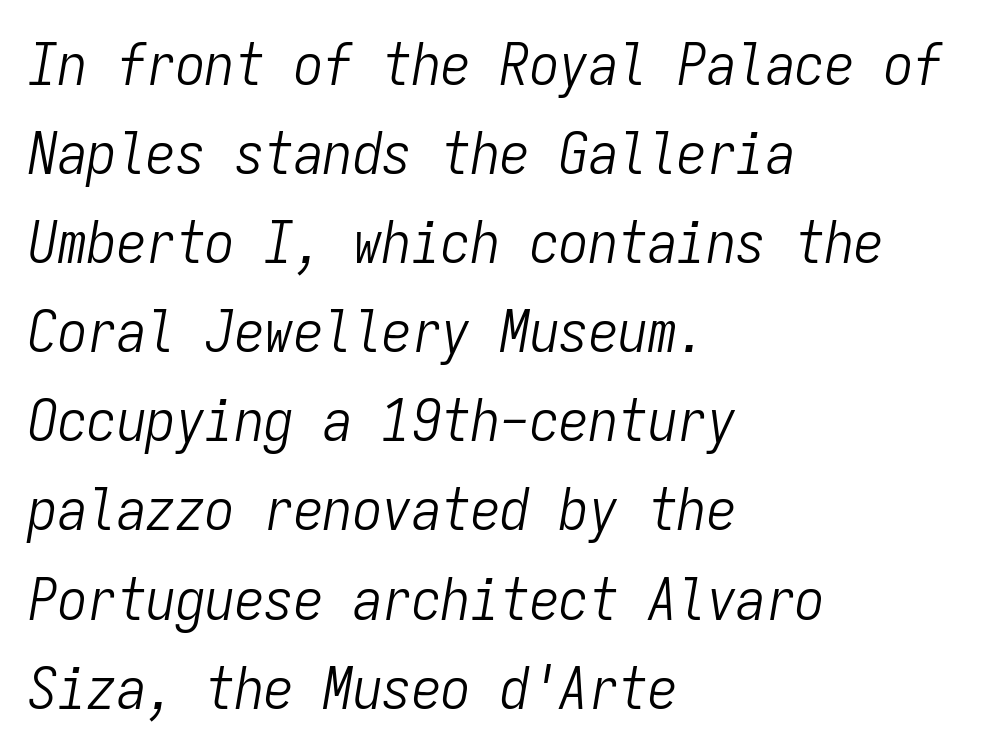
{"italic": "yes", "lean": "right", "slant_degrees": 9, "bold": "no", "weight": "light", "width": "condensed", "stroke_contrast": "low", "x_height": "medium", "monospaced": "yes", "underline": "no", "align": "left", "line_spacing": "normal", "line_spacing_ratio": 1.51, "letter_spacing": "normal", "letter_spacing_em": 0.0, "glyph_px": 59}
